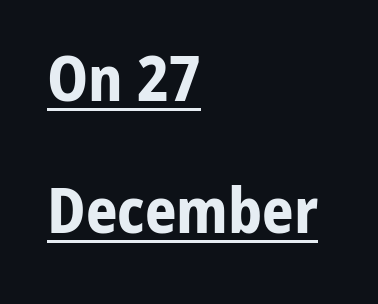
Q: Is the text bold? A: Yes.
Q: Is the text italic (slanted)? A: No, it is upright.
Q: Is the typeface a serif or a sans-serif typeface? A: Sans-serif.
Q: Is the text underlined? A: Yes.
Q: How is the paragraph aligned? A: Left-aligned.
Q: Is the spacing between letters normal or unusually wide? A: Normal.
Q: Is the spacing between lines tight, normal or loose? A: Loose.
Q: Width (condensed, normal, or wide)? A: Normal.
Q: Stroke contrast? A: Low.
Q: x-height? A: Medium.
Q: Monospaced? A: No.
